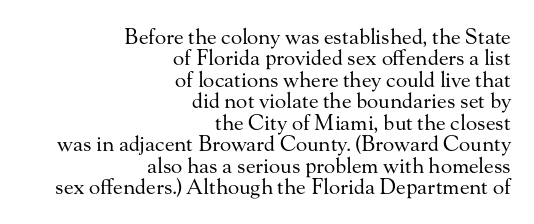
Line endings align vertically; line beginnings do not. Letters rest on an invisible, unmarked baseline. The cut favours lightness, reaching ordinary text weight at its darkest. Nobody touched the tracking dial on this one.
